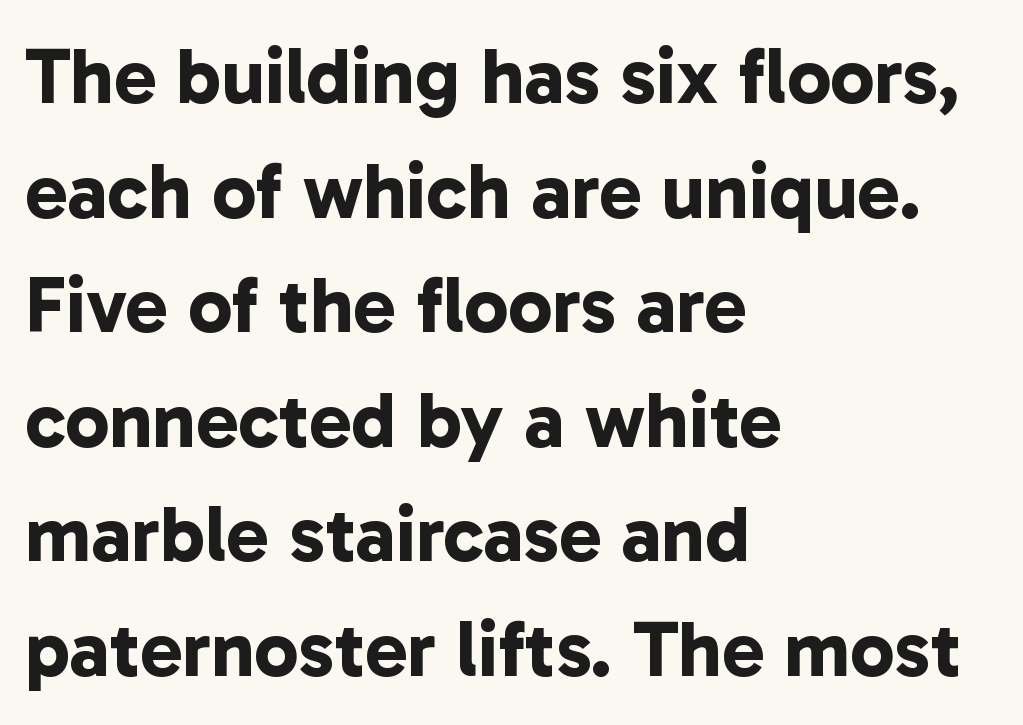
This rendering uses left alignment, leaving the right contour irregular. The line texture is even and compact thanks to regular tracking. The face used here is proportionally spaced, like ordinary book or web type. A clean baseline with only descenders dipping below it. The designer went with a sans here, leaving each stem footless.
